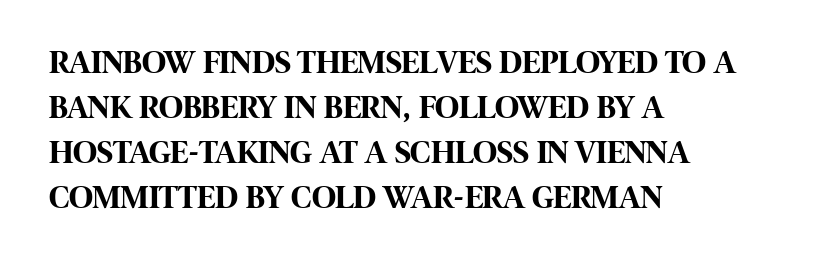
{"serif": "no", "italic": "no", "bold": "yes", "weight": "bold", "width": "condensed", "stroke_contrast": "high", "x_height": "large", "monospaced": "no", "underline": "no", "align": "left", "line_spacing": "normal", "line_spacing_ratio": 1.36, "letter_spacing": "normal", "letter_spacing_em": 0.0, "glyph_px": 33}
